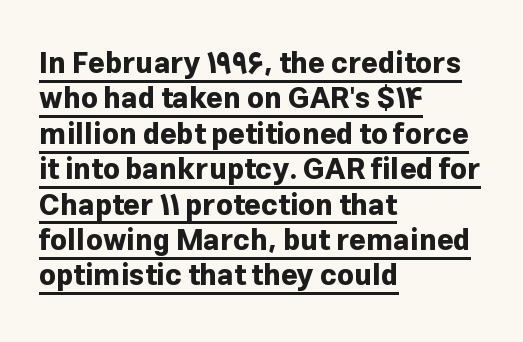
The image shows 29 px bold sans-serif type, upright; set left-aligned, line spacing 1.22x, normal letter spacing, underlined; low stroke contrast and a medium x-height.
